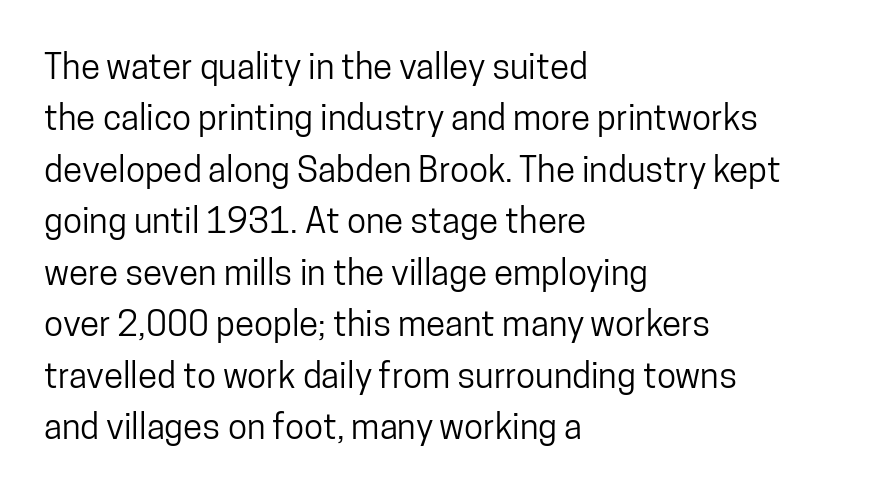
{"serif": "no", "italic": "no", "width": "condensed", "stroke_contrast": "low", "x_height": "medium", "monospaced": "no", "underline": "no", "align": "left", "line_spacing": "normal", "line_spacing_ratio": 1.47, "letter_spacing": "normal", "letter_spacing_em": 0.0, "glyph_px": 35}
